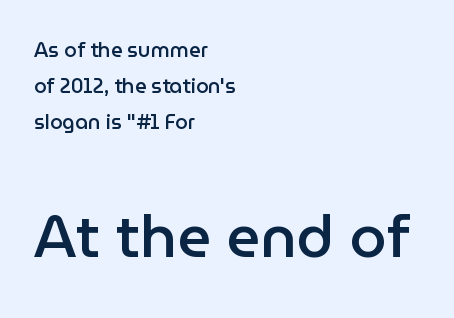
Q: Is the text bold? A: Semi-bold.
Q: Is the text italic (slanted)? A: No, it is upright.
Q: Is the typeface a serif or a sans-serif typeface? A: Sans-serif.
Q: Is the text underlined? A: No.
Q: How is the paragraph aligned? A: Left-aligned.
Q: Is the spacing between letters normal or unusually wide? A: Normal.
Q: Which block of text is set in a larger size, the first (top) or the second (bottom)? A: The second (bottom) one.
Q: Width (condensed, normal, or wide)? A: Normal.
Q: Stroke contrast? A: Low.
Q: x-height? A: Medium.
Q: Monospaced? A: No.
